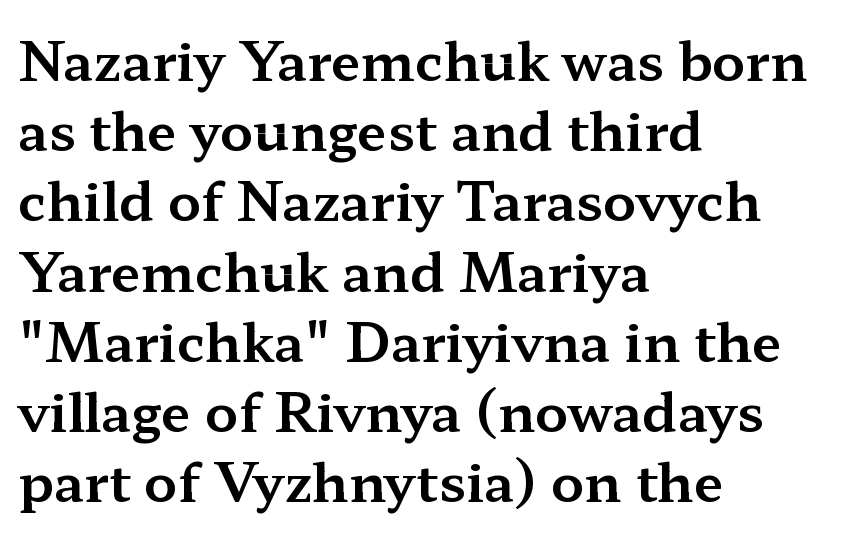
The image shows 54 px wide serif type, upright; set left-aligned, normal line spacing (1.3x), normal letter spacing, not underlined; medium stroke contrast and a medium x-height.
